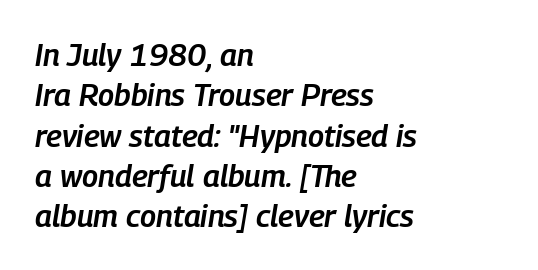
The gap between lines stays unmarked. The face used here has a pronounced slope to its letters. The vertical gap from one line to the next is medium. Is this a fixed-width face? No — the glyphs have proportional, varying widths. How are the letters spaced? Ordinarily, with no added tracking. The typesetting leans somewhat heavy: a semibold.
